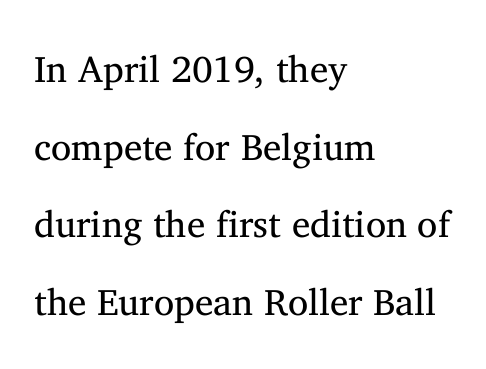
Q: Is the text bold? A: No.
Q: Is the text italic (slanted)? A: No, it is upright.
Q: Is the typeface a serif or a sans-serif typeface? A: Serif.
Q: Is the text underlined? A: No.
Q: How is the paragraph aligned? A: Left-aligned.
Q: Is the spacing between letters normal or unusually wide? A: Normal.
Q: Is the spacing between lines tight, normal or loose? A: Loose.
Q: Width (condensed, normal, or wide)? A: Normal.
Q: Stroke contrast? A: Medium.
Q: x-height? A: Medium.
Q: Monospaced? A: No.
